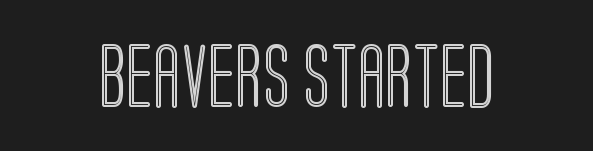
{"italic": "no", "width": "condensed", "x_height": "large", "monospaced": "no", "underline": "no", "letter_spacing": "normal", "letter_spacing_em": 0.0, "glyph_px": 64}
